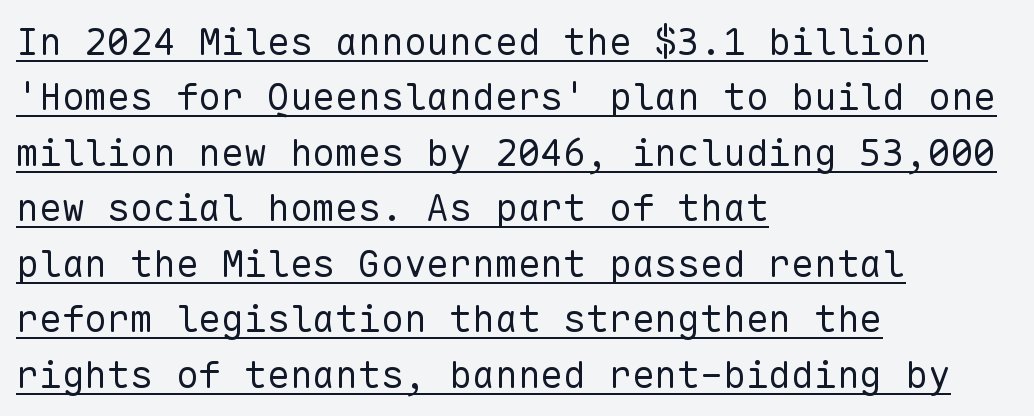
Q: Is the text bold? A: No.
Q: Is the text italic (slanted)? A: No, it is upright.
Q: Is the typeface a serif or a sans-serif typeface? A: Sans-serif.
Q: Is the text underlined? A: Yes.
Q: How is the paragraph aligned? A: Left-aligned.
Q: Is the spacing between letters normal or unusually wide? A: Normal.
Q: Is the spacing between lines tight, normal or loose? A: Normal.
Q: Width (condensed, normal, or wide)? A: Normal.
Q: Stroke contrast? A: Low.
Q: x-height? A: Medium.
Q: Monospaced? A: Yes.
